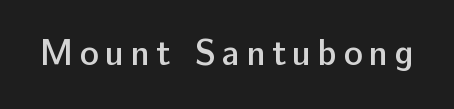
Weight: semibold (demi). Stroke terminals: plain, sans-serif. Descender tails drop into unmarked territory. A roman cut, with each character standing at attention.
